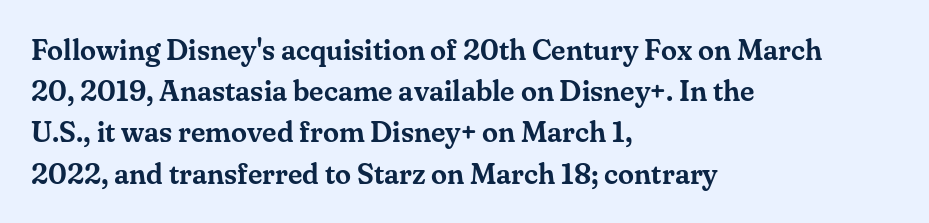
Q: Is the text italic (slanted)? A: No, it is upright.
Q: Is the typeface a serif or a sans-serif typeface? A: Serif.
Q: Is the text underlined? A: No.
Q: How is the paragraph aligned? A: Left-aligned.
Q: Is the spacing between letters normal or unusually wide? A: Normal.
Q: Is the spacing between lines tight, normal or loose? A: Normal.
Q: Width (condensed, normal, or wide)? A: Normal.
Q: Stroke contrast? A: Medium.
Q: x-height? A: Small.
Q: Monospaced? A: No.
